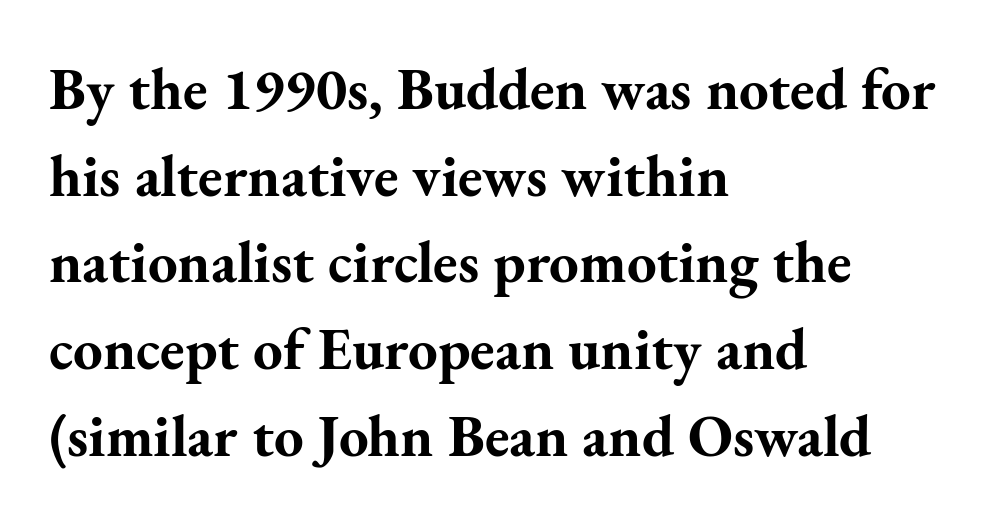
The designer left line spacing at the default. Rule under the text: the space is simply empty. The passage shown has conventional tracking throughout. Thick stems and heavy bowls — unmistakably bold. Is the block centered? No — it sits flush against the left margin.
